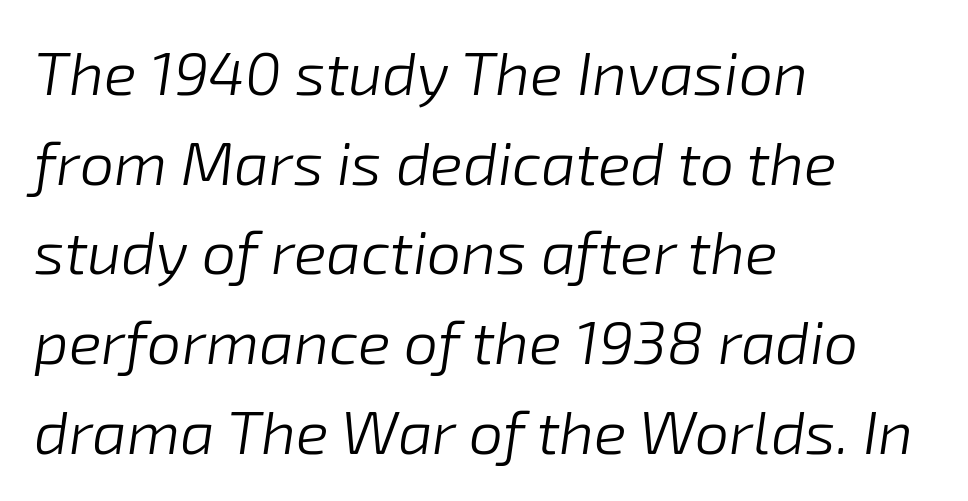
The image shows 61 px light type, italic (leaning right); set left-aligned, normal line spacing (1.47x), normal letter spacing, not underlined; low stroke contrast and a medium x-height.
